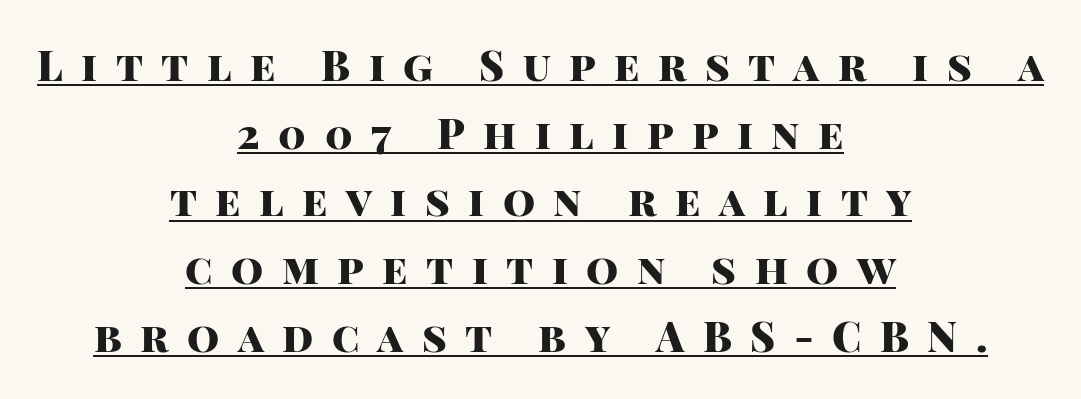
The image shows 41 px heavy sans-serif type, upright; set centered, normal line spacing (1.65x), unusually wide letter spacing (+0.45 em), underlined; high stroke contrast and a large x-height.
